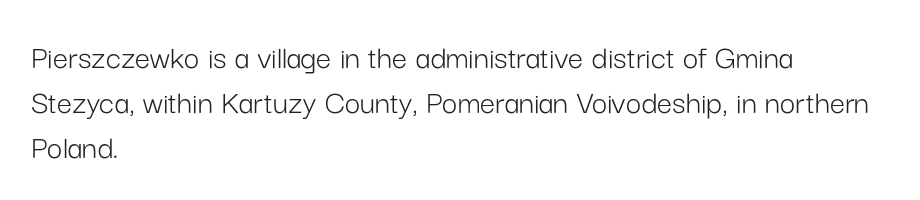
Q: Is the text bold? A: No.
Q: Is the text italic (slanted)? A: No, it is upright.
Q: Is the typeface a serif or a sans-serif typeface? A: Sans-serif.
Q: Is the text underlined? A: No.
Q: How is the paragraph aligned? A: Left-aligned.
Q: Is the spacing between letters normal or unusually wide? A: Normal.
Q: Is the spacing between lines tight, normal or loose? A: Normal.
Q: Width (condensed, normal, or wide)? A: Normal.
Q: Stroke contrast? A: Low.
Q: x-height? A: Medium.
Q: Monospaced? A: No.
